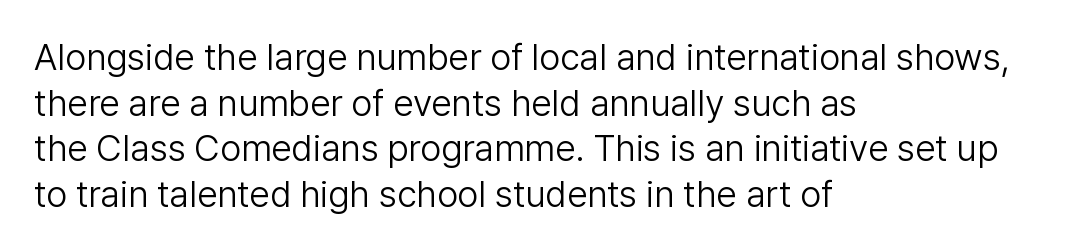
{"serif": "no", "italic": "no", "bold": "no", "weight": "light", "width": "normal", "stroke_contrast": "low", "x_height": "medium", "monospaced": "no", "underline": "no", "align": "left", "line_spacing_ratio": 1.23, "letter_spacing": "normal", "letter_spacing_em": 0.0, "glyph_px": 37}
